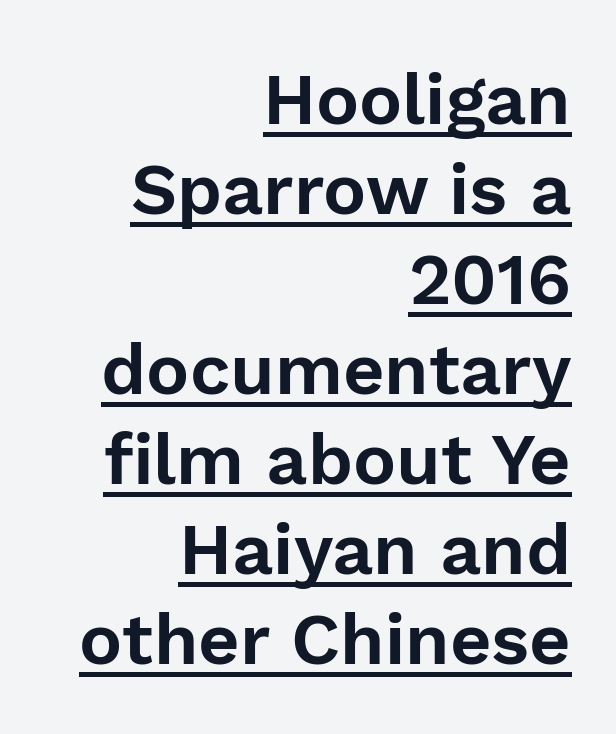
Q: Is the text italic (slanted)? A: No, it is upright.
Q: Is the typeface a serif or a sans-serif typeface? A: Sans-serif.
Q: Is the text underlined? A: Yes.
Q: How is the paragraph aligned? A: Right-aligned.
Q: Is the spacing between letters normal or unusually wide? A: Normal.
Q: Is the spacing between lines tight, normal or loose? A: Normal.
Q: Width (condensed, normal, or wide)? A: Normal.
Q: Stroke contrast? A: Low.
Q: x-height? A: Medium.
Q: Monospaced? A: No.
